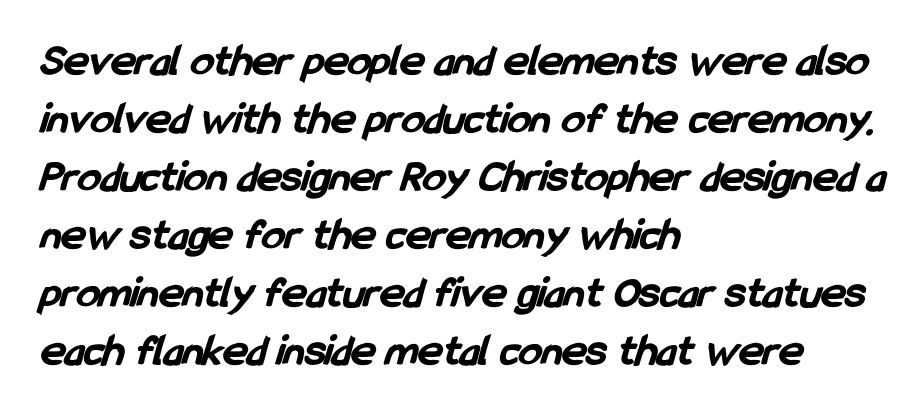
There is no visible air inserted between adjacent glyphs. Typesetter's note: full bold, strokes at maximum text heaviness. The text was rendered using a sans face with plain stroke endings. The specimen omits any rule beneath the text block's lines. If you measured baseline to baseline, you'd find a middling distance.
